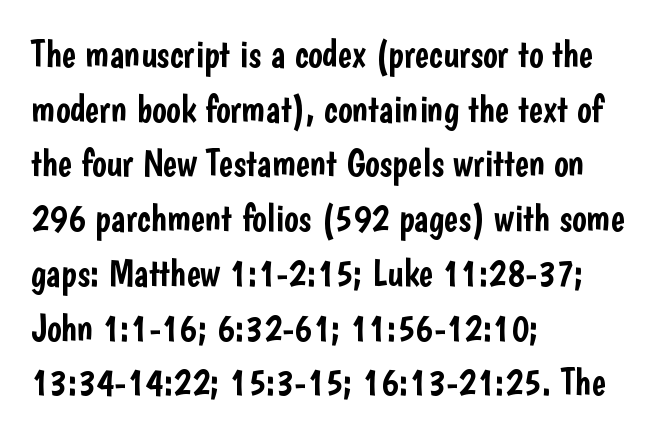
The image shows 38 px condensed sans-serif type, upright; set left-aligned, normal line spacing (1.44x), normal letter spacing, not underlined; low stroke contrast and a medium x-height.
